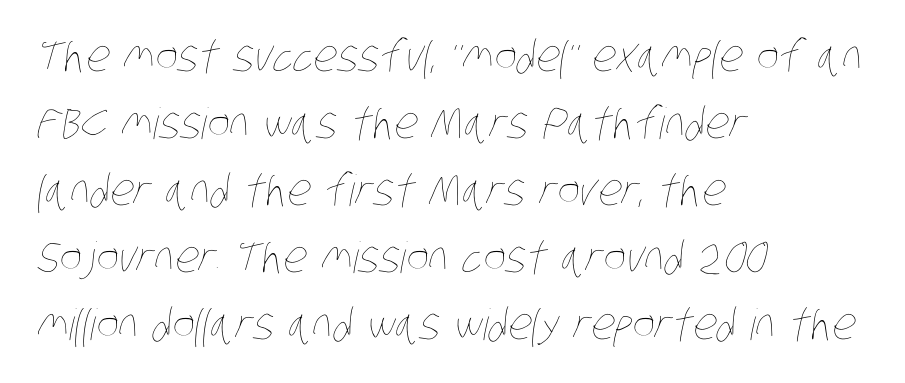
The face used here is proportionally spaced, like ordinary book or web type. The passage shown is not underscored anywhere. Here the glyphs are tracked normally, forming tight word shapes. The rows are spaced the way most documents space them. If you drew a ruler down the left edge, every line would touch it.
